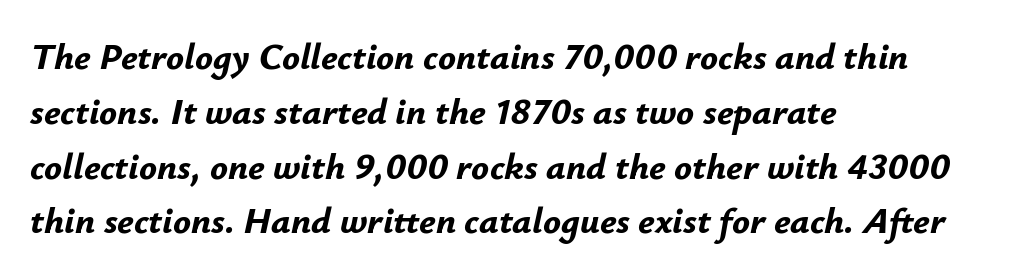
Looks like regular typesetting: each glyph gets only the width it needs. Honestly, there is no underline to notice here at all. Reading down the column, the eye jumps a familiar distance to each next line. Reading down the block, your eye returns to a fixed left position each line.
